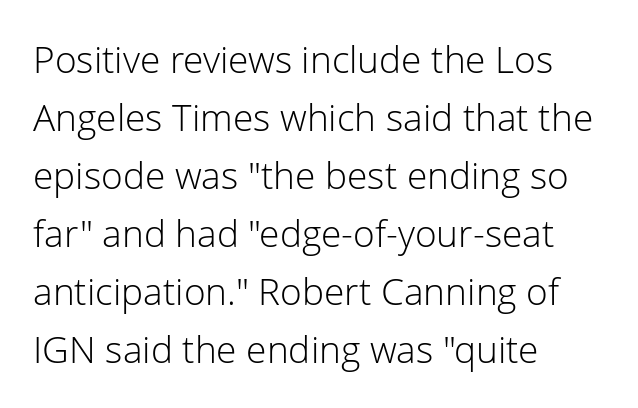
Every stem runs plumb, perpendicular to the baseline. Short note: letters normally spaced. Typeset ragged right — the left edge is the straight one. What's the leading like? Ordinary, nothing unusual. A quiet, ordinary-to-light weight characterises the typeface.
